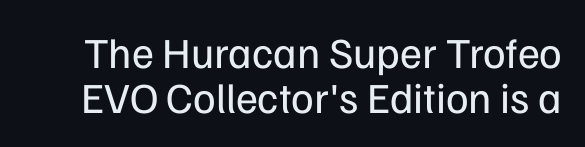
{"serif": "no", "italic": "no", "bold": "no", "weight": "regular", "width": "normal", "stroke_contrast": "low", "x_height": "medium", "monospaced": "no", "underline": "no", "line_spacing": "tight", "line_spacing_ratio": 1.05, "letter_spacing": "normal", "letter_spacing_em": 0.0, "glyph_px": 43}
